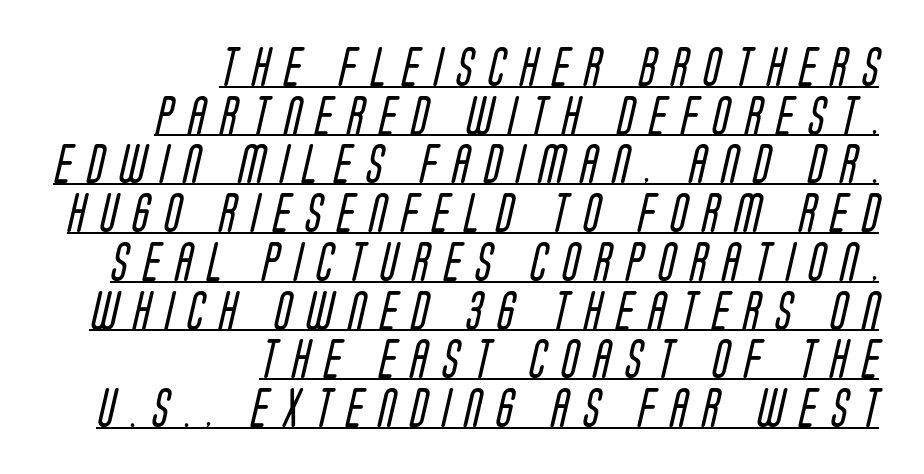
Q: Is the text bold? A: No.
Q: Is the typeface a serif or a sans-serif typeface? A: Sans-serif.
Q: Is the text underlined? A: Yes.
Q: How is the paragraph aligned? A: Right-aligned.
Q: Is the spacing between letters normal or unusually wide? A: Unusually wide.
Q: Is the spacing between lines tight, normal or loose? A: Normal.
Q: Width (condensed, normal, or wide)? A: Condensed.
Q: Stroke contrast? A: Low.
Q: x-height? A: Large.
Q: Monospaced? A: No.
